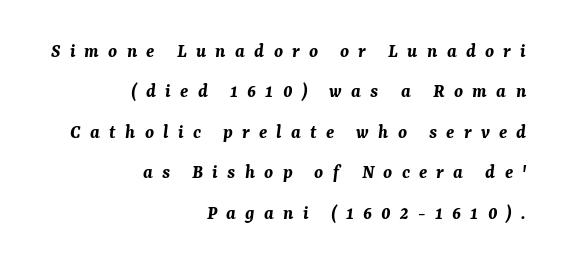
Q: Is the text bold? A: Yes.
Q: Is the text italic (slanted)? A: Yes, it leans right by about 7 degrees.
Q: Is the text underlined? A: No.
Q: How is the paragraph aligned? A: Right-aligned.
Q: Is the spacing between letters normal or unusually wide? A: Unusually wide.
Q: Is the spacing between lines tight, normal or loose? A: Loose.
